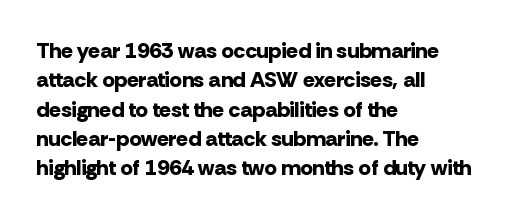
Every character sits straight up, as roman type does. Visually the block forms a straight wall on the left and a jagged coastline on the right. I'd describe the lettering as bold — thick and assertive. Unmarked baselines from the first word to the last.
